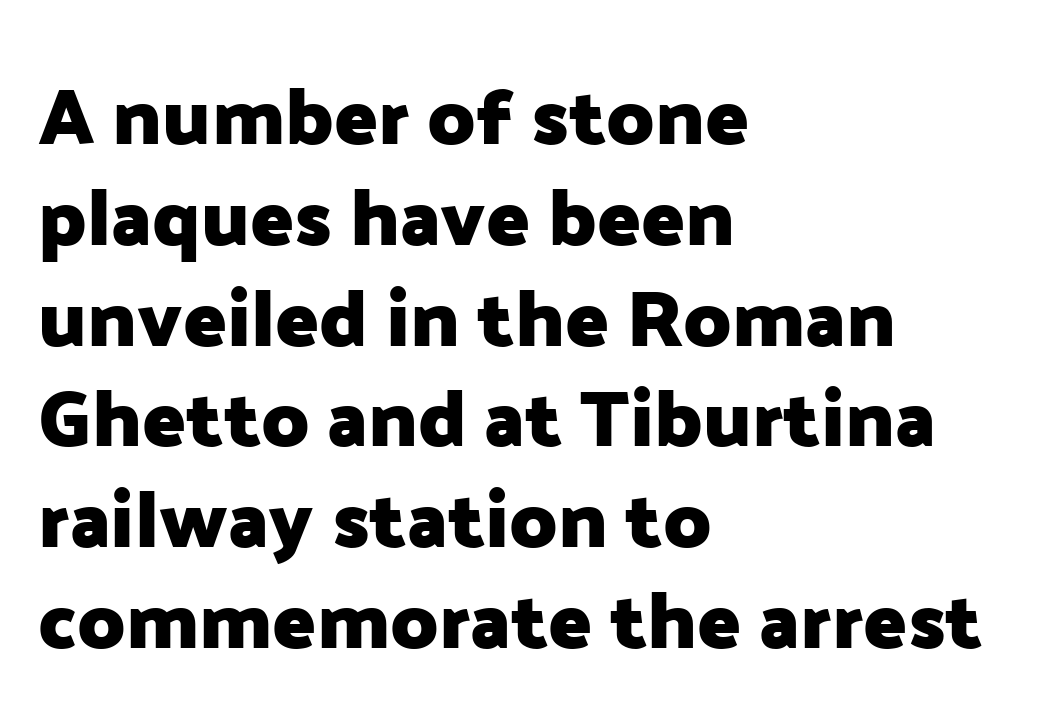
The image shows 80 px heavy sans-serif type, upright; set left-aligned, normal line spacing (1.26x), normal letter spacing, not underlined; low stroke contrast and a medium x-height.
